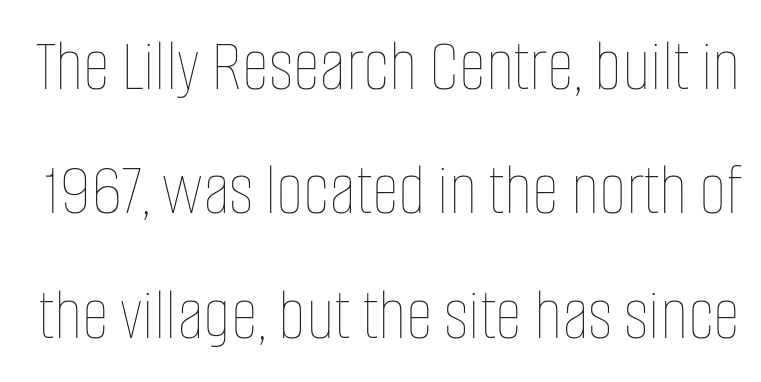
{"italic": "no", "bold": "no", "weight": "thin", "width": "condensed", "stroke_contrast": "low", "x_height": "large", "monospaced": "no", "underline": "no", "line_spacing": "normal", "line_spacing_ratio": 1.66, "letter_spacing": "normal", "letter_spacing_em": 0.0, "glyph_px": 75}
